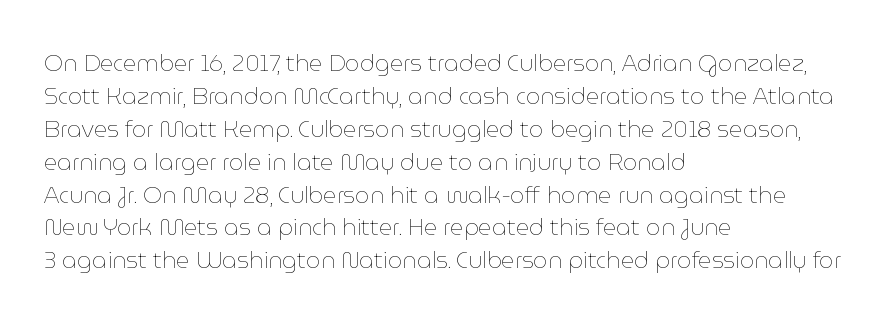
The image shows 23 px text type, upright; set left-aligned, normal line spacing (1.43x), normal letter spacing, not underlined.
